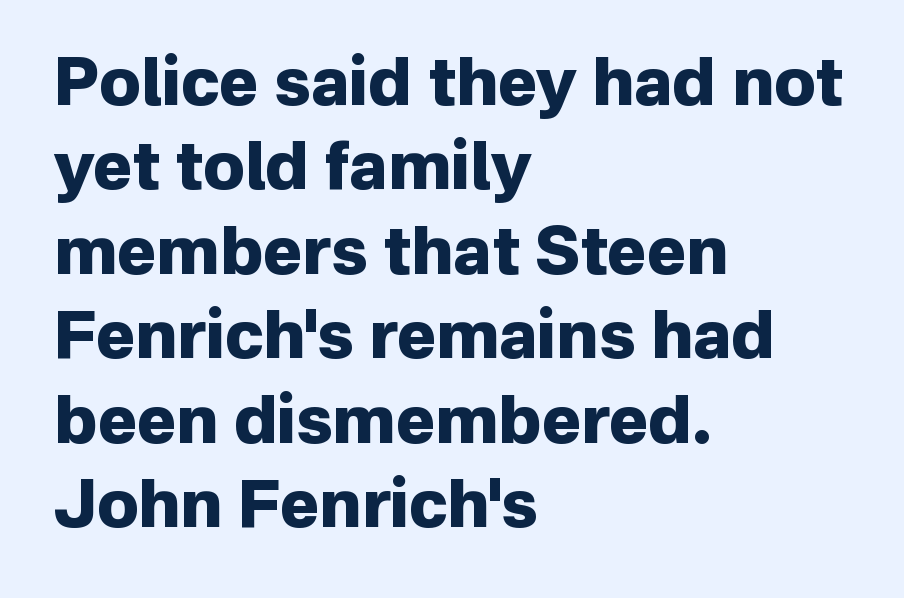
{"serif": "no", "italic": "no", "bold": "yes", "weight": "heavy", "width": "normal", "stroke_contrast": "low", "x_height": "medium", "monospaced": "no", "underline": "no", "align": "left", "line_spacing": "normal", "line_spacing_ratio": 1.28, "letter_spacing": "normal", "letter_spacing_em": 0.0, "glyph_px": 66}
